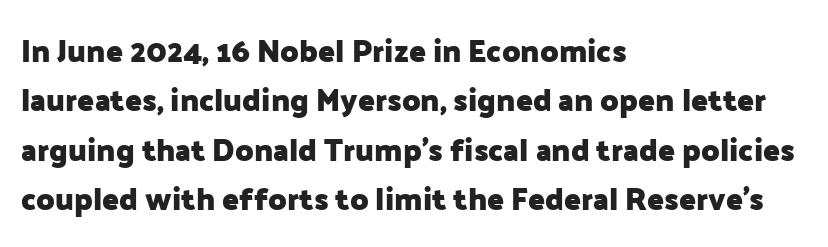
{"serif": "no", "italic": "no", "bold": "yes", "weight": "heavy", "width": "normal", "stroke_contrast": "low", "x_height": "medium", "monospaced": "no", "underline": "no", "align": "left", "line_spacing": "normal", "line_spacing_ratio": 1.59, "letter_spacing": "normal", "letter_spacing_em": 0.0, "glyph_px": 31}
